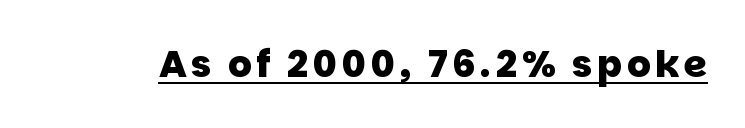
{"serif": "no", "bold": "yes", "weight": "heavy", "width": "normal", "stroke_contrast": "low", "x_height": "large", "monospaced": "no", "underline": "yes", "glyph_px": 37}
